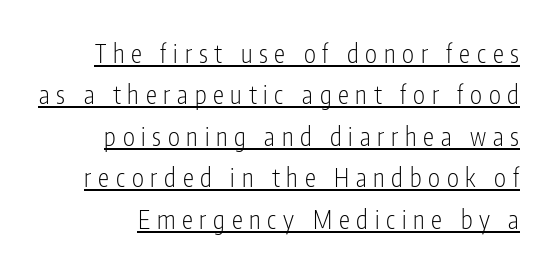
The image shows 25 px text type, upright; set normal line spacing (1.66x), unusually wide letter spacing (+0.27 em), underlined.
